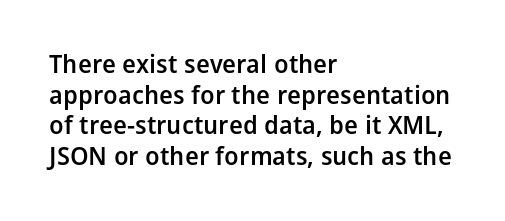
Q: Is the text bold? A: Semi-bold.
Q: Is the text italic (slanted)? A: No, it is upright.
Q: Is the text underlined? A: No.
Q: How is the paragraph aligned? A: Left-aligned.
Q: Is the spacing between letters normal or unusually wide? A: Normal.
